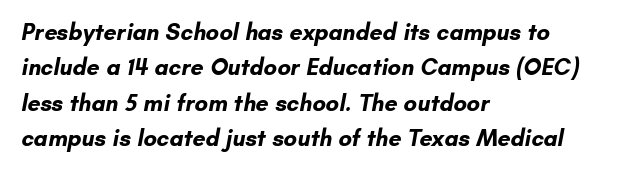
Short note: letters normally spaced. The passage shown is not underscored anywhere. You'd pick this weight for a headline — it's a proper bold. Regular leading.
